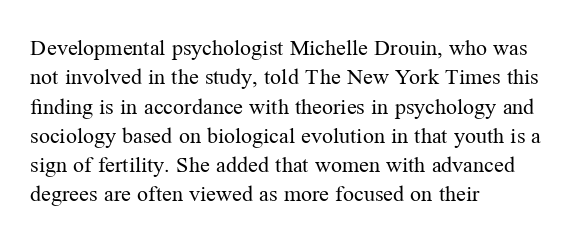
Caption: face not bold, strokes unweighted. Whoever set this chose a conventional vertical rhythm. This sample uses plain, unmodified letter spacing. The lettering stays uniformly vertical, giving the passage a roman look. Rule under the text: the space is simply empty.
